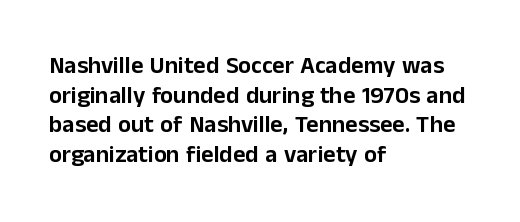
{"italic": "no", "underline": "no", "align": "left", "line_spacing_ratio": 1.23, "letter_spacing": "normal", "letter_spacing_em": 0.0, "glyph_px": 24}
